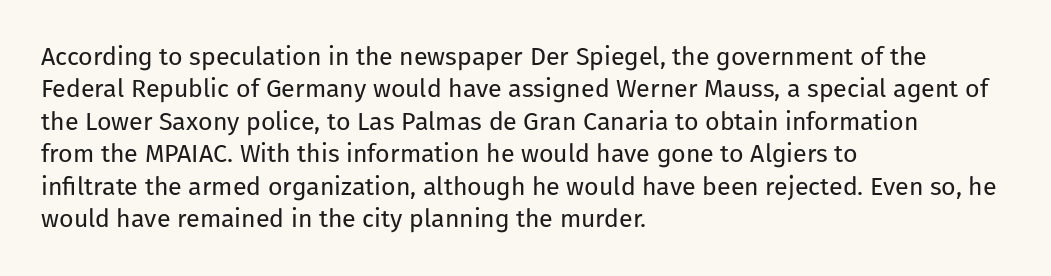
The image shows 25 px text type, upright; set left-aligned, normal line spacing (1.3x), normal letter spacing, not underlined.
